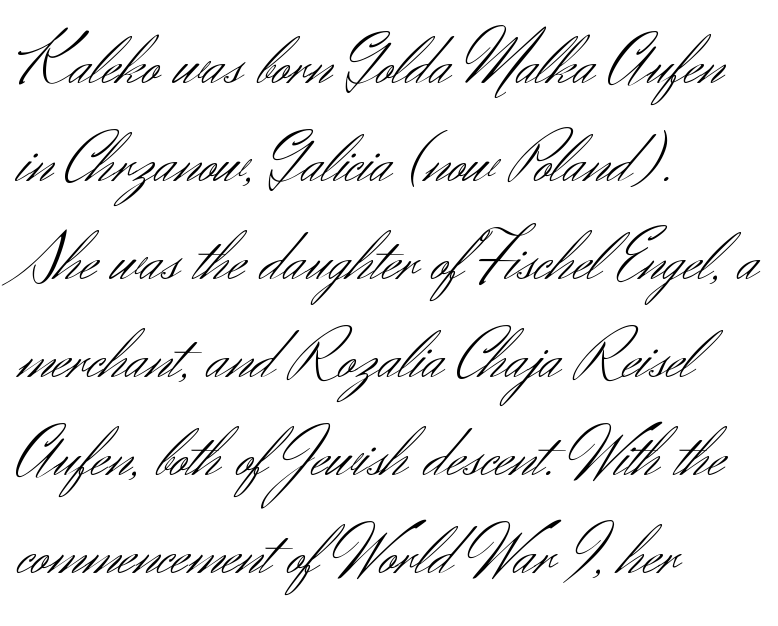
{"serif": "no", "bold": "no", "weight": "light", "width": "normal", "stroke_contrast": "medium", "x_height": "small", "monospaced": "no", "underline": "no", "align": "left", "line_spacing": "normal", "line_spacing_ratio": 1.38, "letter_spacing": "normal", "letter_spacing_em": 0.0, "glyph_px": 71}
